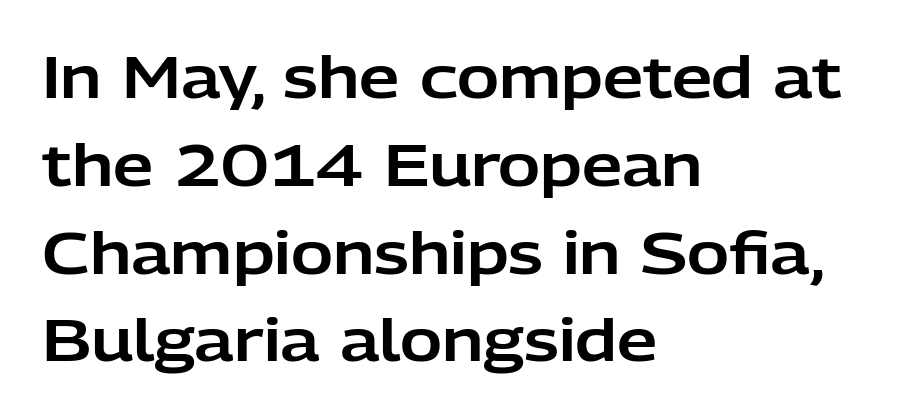
The image shows 57 px sans-serif type, upright; set left-aligned, normal line spacing (1.54x), normal letter spacing, not underlined; low stroke contrast and a medium x-height.
